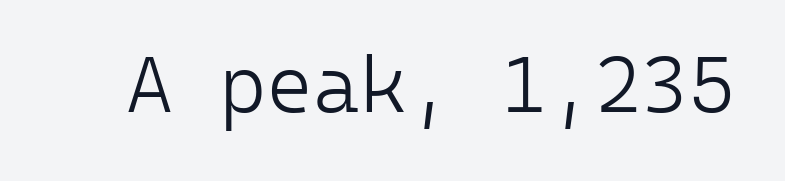
Spacing verdict: monospaced, one width for all characters. Each stroke keeps to a modest, everyday thickness or less. Nope, not italic — everything's standing straight. This rendering employs a face without finishing strokes, i.e., a sans-serif. Compared with typical body copy, the letter spacing here is the same.
